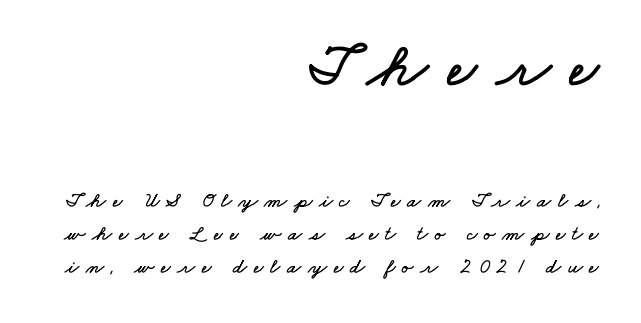
Q: Is the text underlined? A: No.
Q: How is the paragraph aligned? A: Right-aligned.
Q: Is the spacing between letters normal or unusually wide? A: Unusually wide.
Q: Is the spacing between lines tight, normal or loose? A: Normal.
Q: Which block of text is set in a larger size, the first (top) or the second (bottom)? A: The first (top) one.
Q: Width (condensed, normal, or wide)? A: Wide.
Q: Stroke contrast? A: Low.
Q: x-height? A: Small.
Q: Monospaced? A: No.
